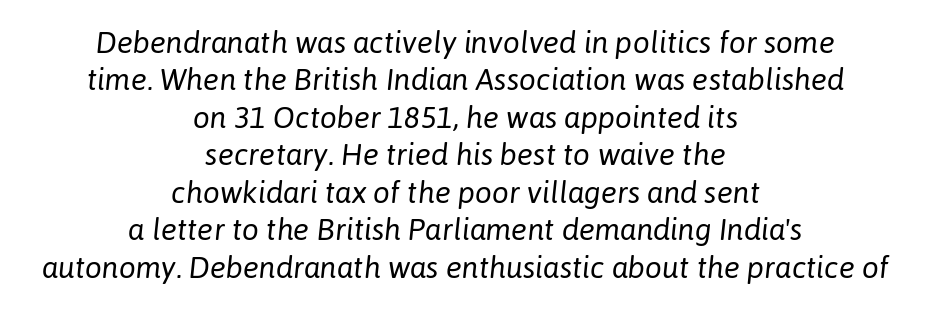
The image shows 30 px regular-weight type, italic (leaning right); set centered, normal line spacing (1.25x), normal letter spacing, not underlined; low stroke contrast and a medium x-height.
